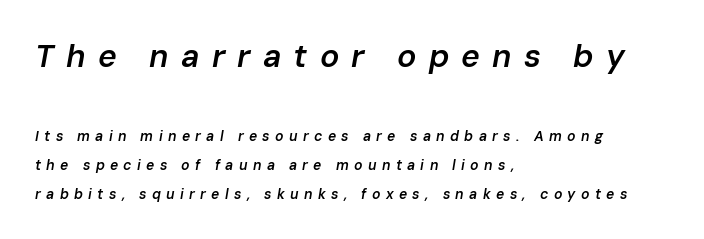
{"italic": "yes", "lean": "right", "slant_degrees": 10, "bold": "semi", "weight": "semibold", "width": "normal", "stroke_contrast": "low", "x_height": "medium", "monospaced": "no", "underline": "no", "align": "left", "line_spacing": "loose", "line_spacing_ratio": 2.07, "letter_spacing": "wide", "letter_spacing_em": 0.38, "larger_block": "first", "size_ratio": 2.29, "glyph_px": 32}
